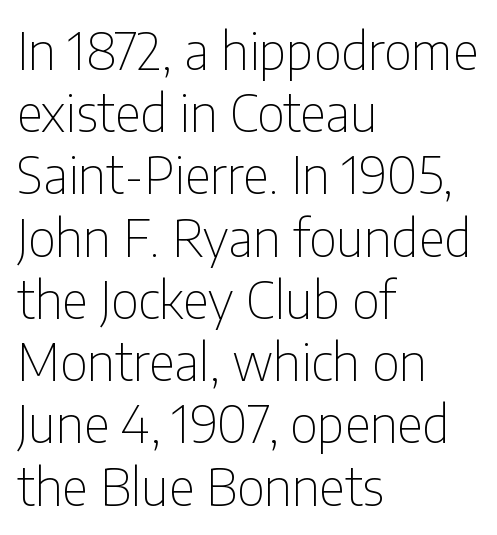
The image shows 51 px thin, condensed sans-serif type, upright; set left-aligned, line spacing 1.22x, normal letter spacing, not underlined; low stroke contrast and a medium x-height.
